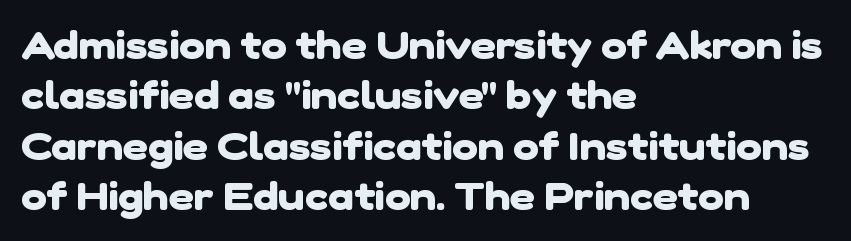
{"serif": "no", "bold": "yes", "weight": "heavy", "width": "normal", "stroke_contrast": "low", "x_height": "medium", "monospaced": "no", "underline": "no", "align": "left", "line_spacing": "normal", "line_spacing_ratio": 1.29, "letter_spacing": "normal", "letter_spacing_em": 0.0, "glyph_px": 39}
